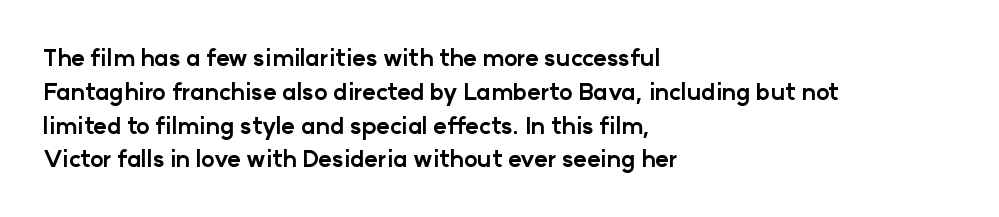
Bold? Absolutely — the strokes are thick and heavy. The setting favours the left margin, as ordinary paragraphs usually do. The font's upright variant was chosen for this text. A bare baseline throughout the passage. Vertical spacing — default.
